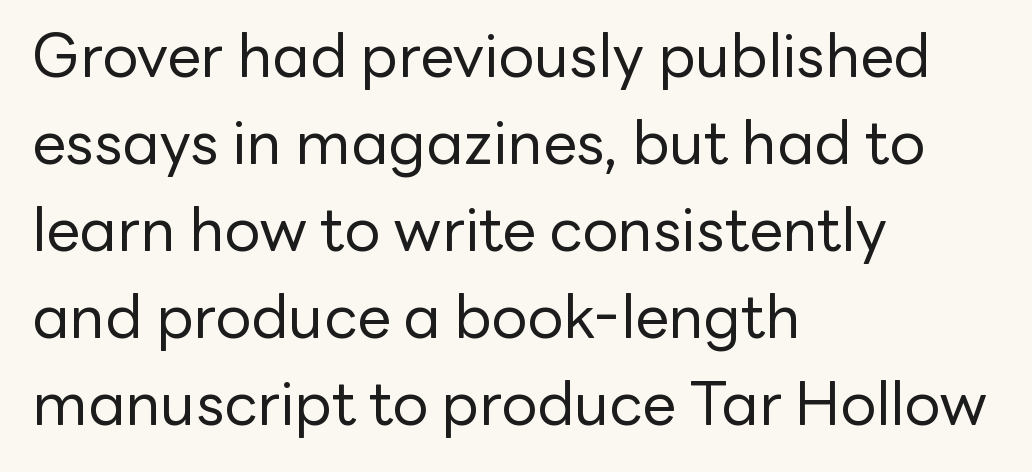
Q: Is the text bold? A: No.
Q: Is the text italic (slanted)? A: No, it is upright.
Q: Is the typeface a serif or a sans-serif typeface? A: Sans-serif.
Q: Is the text underlined? A: No.
Q: How is the paragraph aligned? A: Left-aligned.
Q: Is the spacing between letters normal or unusually wide? A: Normal.
Q: Is the spacing between lines tight, normal or loose? A: Normal.
Q: Width (condensed, normal, or wide)? A: Normal.
Q: Stroke contrast? A: Low.
Q: x-height? A: Medium.
Q: Monospaced? A: No.
